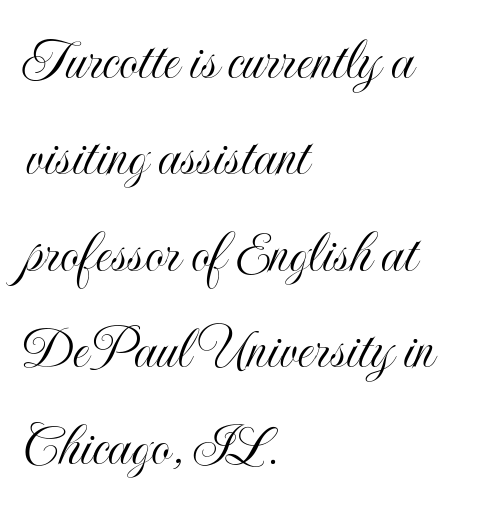
Q: Is the text italic (slanted)? A: Yes.
Q: Is the text underlined? A: No.
Q: How is the paragraph aligned? A: Left-aligned.
Q: Is the spacing between letters normal or unusually wide? A: Normal.
Q: Is the spacing between lines tight, normal or loose? A: Normal.
Q: Width (condensed, normal, or wide)? A: Condensed.
Q: x-height? A: Small.
Q: Monospaced? A: No.
